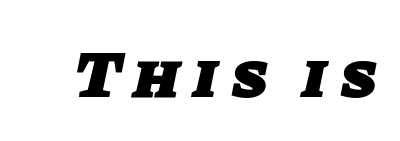
{"bold": "yes", "weight": "heavy", "width": "normal", "stroke_contrast": "low", "x_height": "large", "monospaced": "no", "underline": "no", "letter_spacing": "wide", "letter_spacing_em": 0.2, "glyph_px": 66}
